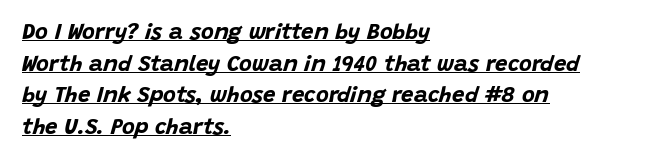
Q: Is the text bold? A: Yes.
Q: Is the text italic (slanted)? A: Yes, it leans right by about 15 degrees.
Q: Is the text underlined? A: Yes.
Q: How is the paragraph aligned? A: Left-aligned.
Q: Is the spacing between letters normal or unusually wide? A: Normal.
Q: Is the spacing between lines tight, normal or loose? A: Normal.
